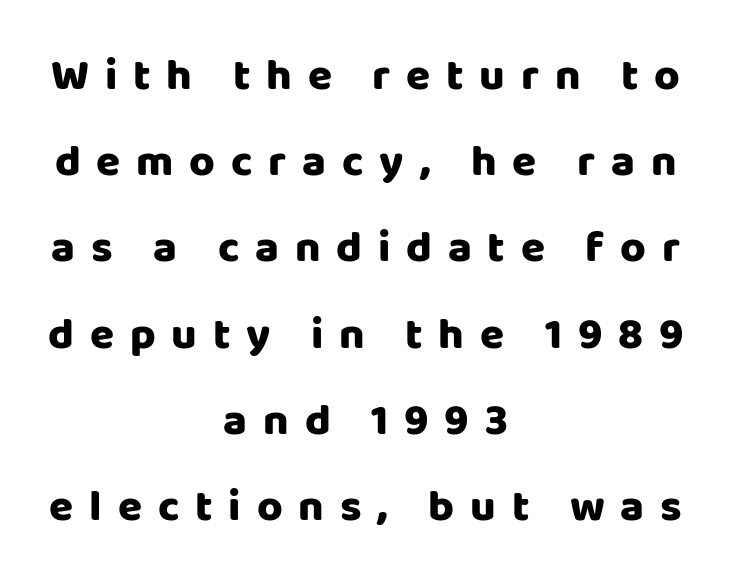
{"serif": "no", "italic": "no", "bold": "yes", "weight": "heavy", "width": "normal", "stroke_contrast": "low", "x_height": "large", "monospaced": "no", "underline": "no", "align": "center", "line_spacing": "loose", "line_spacing_ratio": 1.96, "letter_spacing": "wide", "letter_spacing_em": 0.36, "glyph_px": 44}
